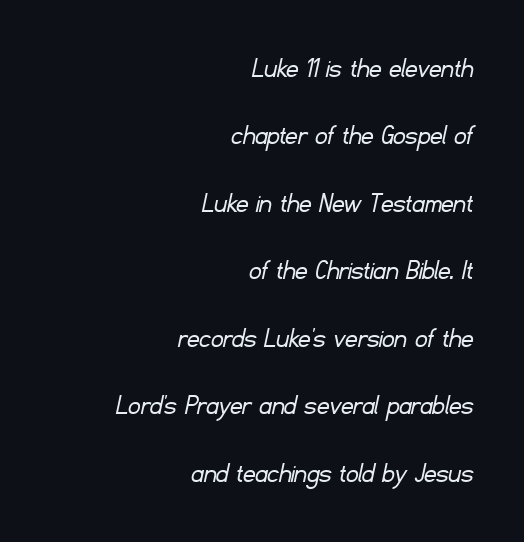
{"serif": "no", "bold": "no", "weight": "light", "width": "normal", "stroke_contrast": "low", "x_height": "small", "monospaced": "no", "underline": "no", "align": "right", "line_spacing": "loose", "line_spacing_ratio": 2.25, "letter_spacing": "normal", "letter_spacing_em": 0.0, "glyph_px": 30}
